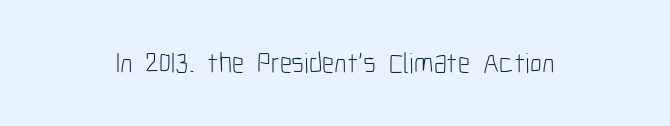
The image shows 29 px light, condensed sans-serif type, upright; set normal letter spacing, not underlined; low stroke contrast and a medium x-height.
